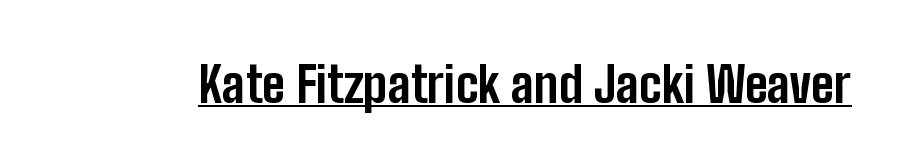
Q: Is the text bold? A: Yes.
Q: Is the text italic (slanted)? A: No, it is upright.
Q: Is the typeface a serif or a sans-serif typeface? A: Sans-serif.
Q: Is the text underlined? A: Yes.
Q: Is the spacing between letters normal or unusually wide? A: Normal.
Q: Width (condensed, normal, or wide)? A: Condensed.
Q: Stroke contrast? A: Low.
Q: x-height? A: Medium.
Q: Monospaced? A: No.
